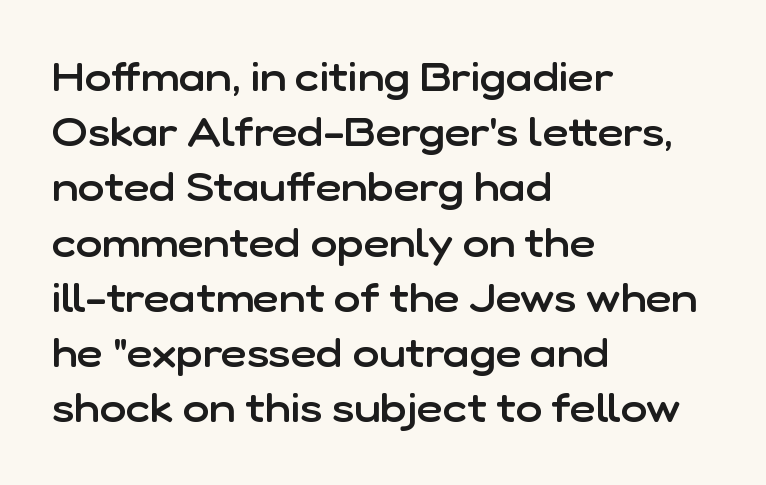
The paragraph has a hard left edge and a soft right edge. Set as a demibold, roughly 600 on the weight scale. You can tell it's not italic because the verticals are truly vertical. Each word holds together tightly as a unit, with standard inter-letter gaps.
